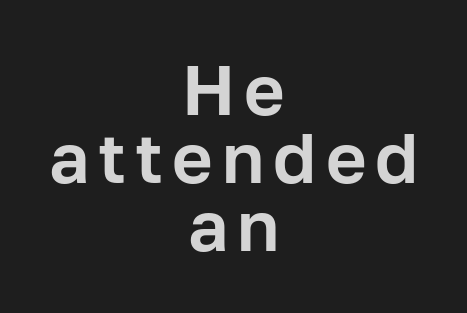
The image shows 70 px sans-serif type, upright; set centered, tight line spacing (0.97x), not underlined; low stroke contrast and a medium x-height.
